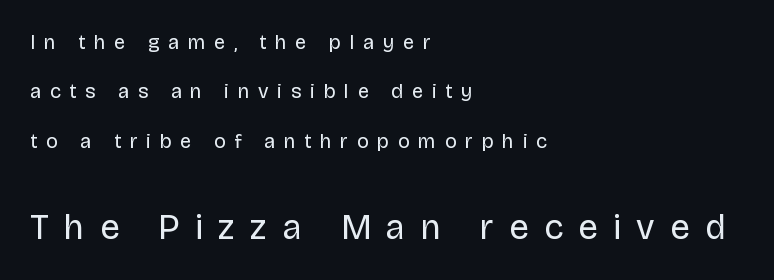
{"serif": "no", "italic": "no", "bold": "no", "weight": "regular", "width": "normal", "stroke_contrast": "low", "x_height": "large", "monospaced": "no", "underline": "no", "align": "left", "line_spacing": "loose", "line_spacing_ratio": 2.47, "letter_spacing": "wide", "letter_spacing_em": 0.44, "larger_block": "second", "size_ratio": 1.75, "glyph_px": 35}
